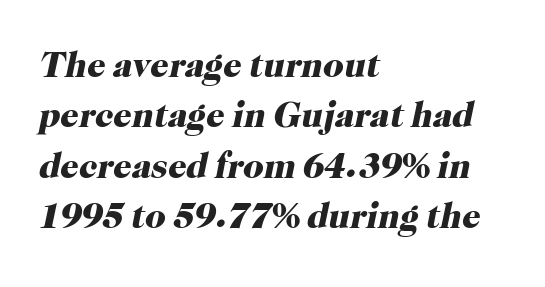
Strong, thick strokes mark this as bold type. Short and long lines alike share a common starting point at left. Designer's note — italics engaged. The letterforms sit shoulder to shoulder at normal distance.
